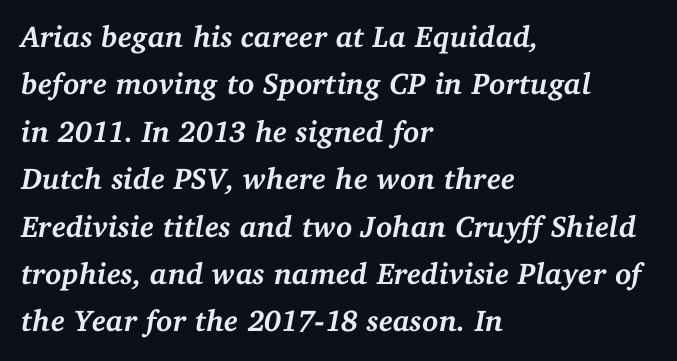
Character widths vary here, with narrow letters taking less room than wide ones. The ragged edge is on the right, which tells us the setting is flush left. Observe the ordinary spacing: letters are neighbours, not strangers. Notice how thick the strokes are: this is what a full bold looks like. Is this a sans? No — the strokes have serifs. The lettering tilts uniformly, giving the passage an italic look.
